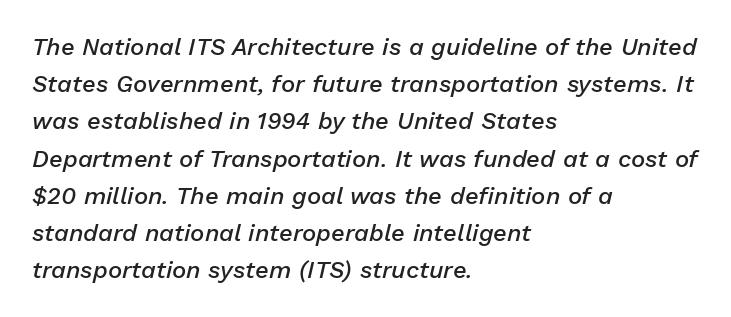
Q: Is the text bold? A: Semi-bold.
Q: Is the text italic (slanted)? A: Yes, it leans right by about 13 degrees.
Q: Is the text underlined? A: No.
Q: How is the paragraph aligned? A: Left-aligned.
Q: Is the spacing between letters normal or unusually wide? A: Normal.
Q: Is the spacing between lines tight, normal or loose? A: Normal.
